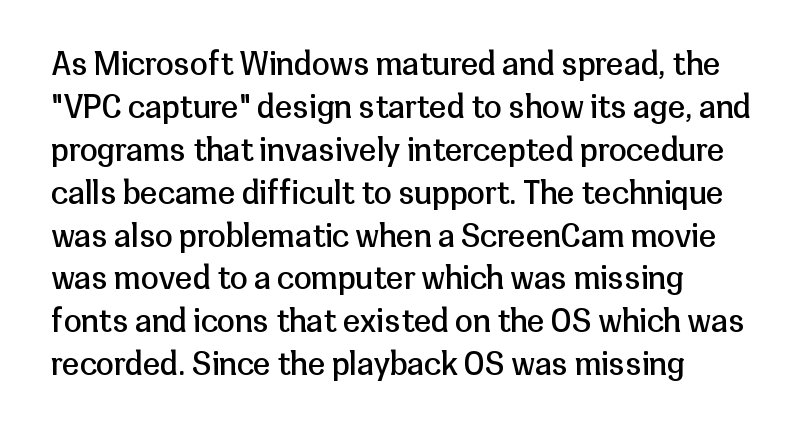
You can tell from the bare stems that sans-serif type was used. The font sits on the lighter half of the weight spectrum, regular included. Nobody touched the tracking dial on this one. Varying glyph widths throughout — classic text-font behaviour.
